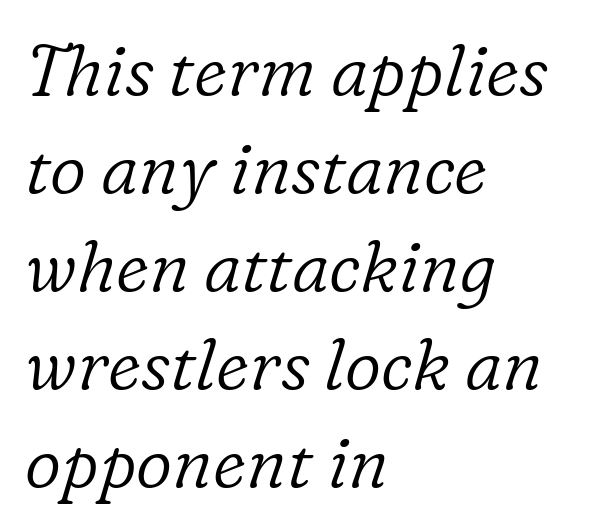
Heaviness? Minimal to ordinary, like unemphasized prose. A normal amount of white space separates one row of letters from the next. Standard letterfit; no display-style spreading of the glyphs. If you drew a ruler down the left edge, every line would touch it. This sample has the flowing, uneven cadence of proportional lettering. A serif font was chosen for this passage.
